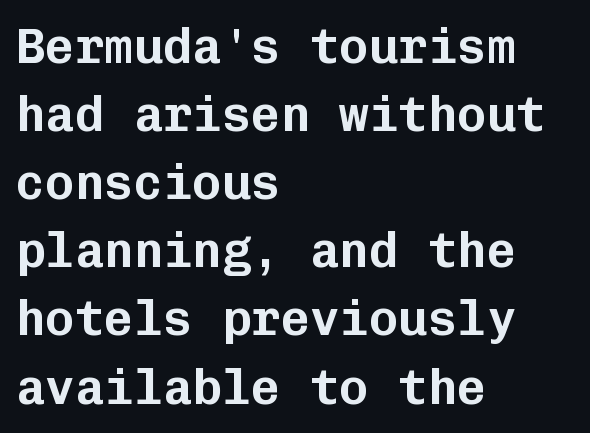
Q: Is the text italic (slanted)? A: No, it is upright.
Q: Is the typeface a serif or a sans-serif typeface? A: Sans-serif.
Q: Is the text underlined? A: No.
Q: How is the paragraph aligned? A: Left-aligned.
Q: Is the spacing between letters normal or unusually wide? A: Normal.
Q: Is the spacing between lines tight, normal or loose? A: Normal.
Q: Width (condensed, normal, or wide)? A: Normal.
Q: Stroke contrast? A: Low.
Q: x-height? A: Medium.
Q: Monospaced? A: Yes.
